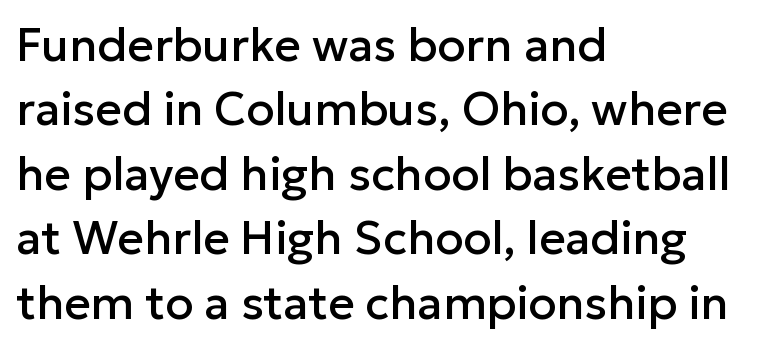
Q: Is the text italic (slanted)? A: No, it is upright.
Q: Is the typeface a serif or a sans-serif typeface? A: Sans-serif.
Q: Is the text underlined? A: No.
Q: How is the paragraph aligned? A: Left-aligned.
Q: Is the spacing between letters normal or unusually wide? A: Normal.
Q: Is the spacing between lines tight, normal or loose? A: Normal.
Q: Width (condensed, normal, or wide)? A: Normal.
Q: Stroke contrast? A: Low.
Q: x-height? A: Medium.
Q: Monospaced? A: No.
